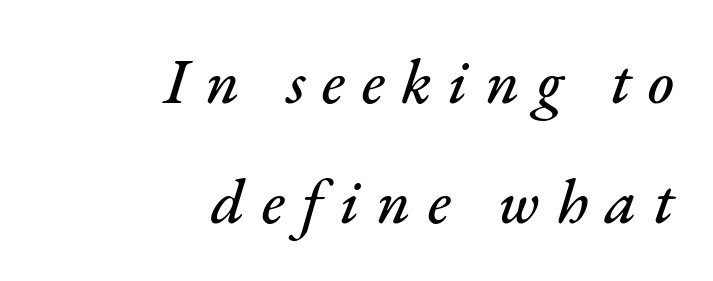
The image shows 63 px text type, italic (leaning right); set right-aligned, loose line spacing (1.9x), unusually wide letter spacing (+0.27 em), not underlined; medium stroke contrast and a small x-height.
